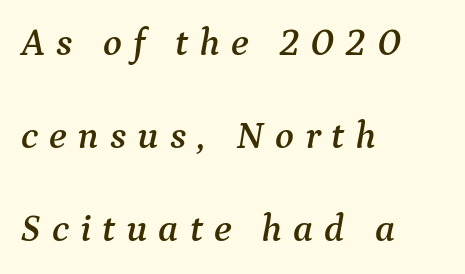
The image shows 39 px serif type, italic (leaning right); set left-aligned, loose line spacing (2.39x), unusually wide letter spacing (+0.28 em), not underlined; medium stroke contrast and a medium x-height.
